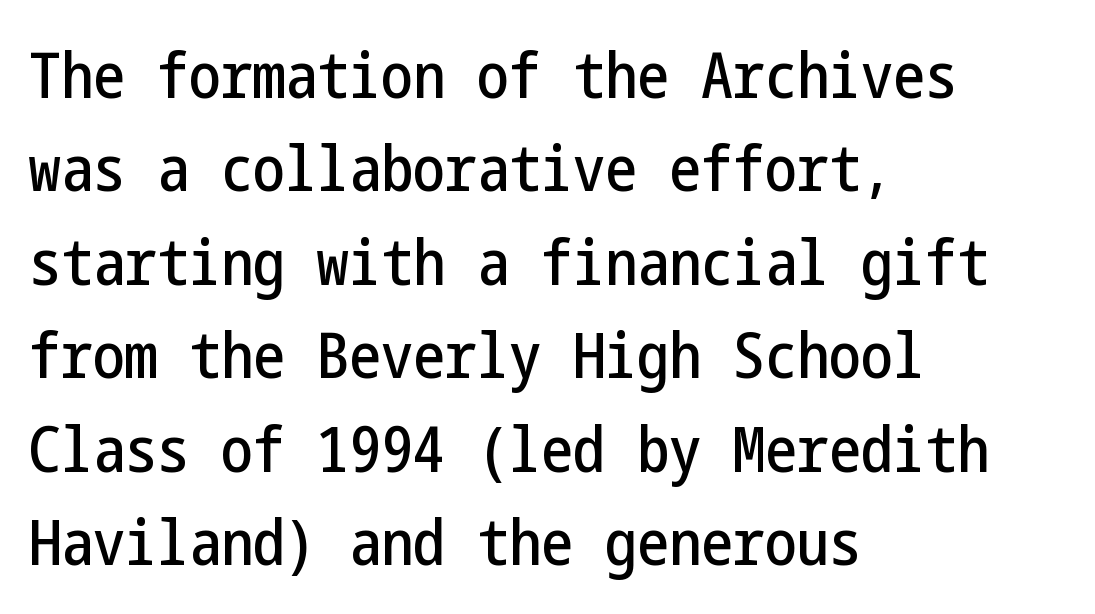
No italicization has been applied; the sample stays upright. Regarding serifs, this sample does without them. Alignment: flush left. The rendering keeps characters at their native spacing.
